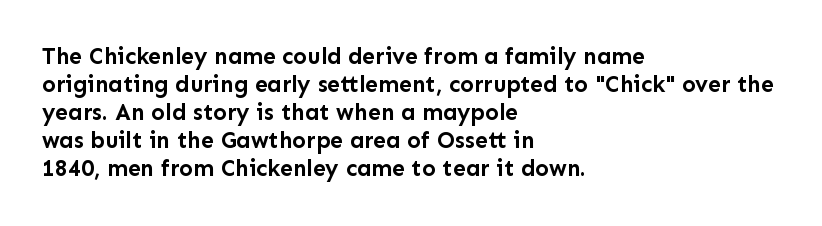
The image shows 23 px bold type, upright; set left-aligned, line spacing 1.22x, normal letter spacing, not underlined.
